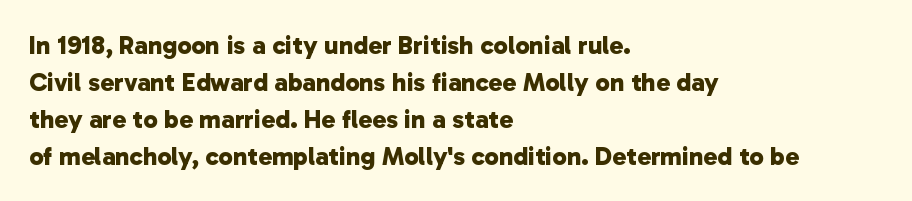
Reading down the block, your eye returns to a fixed left position each line. Has an underline been added? It has not. Notice how thick the strokes are: this is what a full bold looks like. The space between consecutive lines is moderate. Tracking here is standard; glyphs follow each other at the usual distance.
